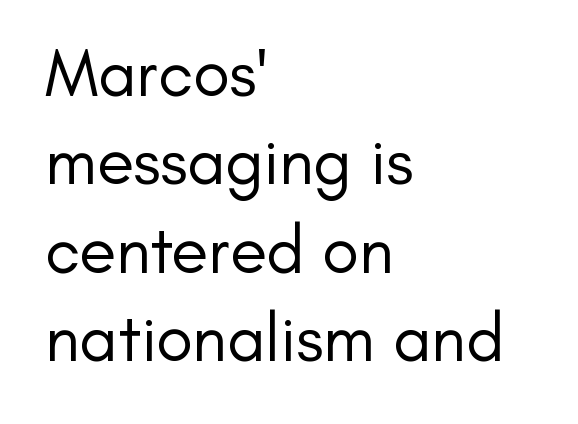
The glyphs in this specimen are sans serif. The type sits square on the baseline with zero lean. The rendering anchors every line to the left-hand side. Check the space under the baseline: it is left empty. Stem width sits at or under what a default text font uses. Reading down the column, the eye jumps a familiar distance to each next line.
